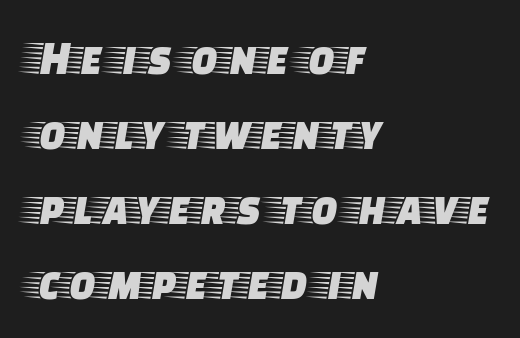
Underlining? Definitely not there. The face used here is proportionally spaced, like ordinary book or web type. Leading matches the norm, producing a regular column. The rendering keeps characters at their native spacing. You can tell from the footed stems that serif type was used.
